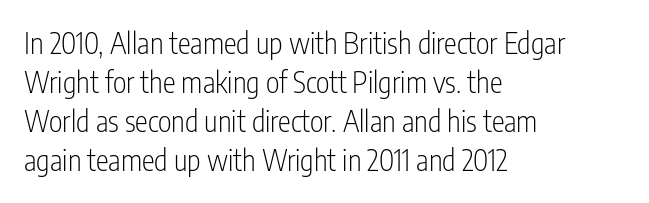
{"serif": "no", "italic": "no", "bold": "no", "weight": "light", "width": "condensed", "stroke_contrast": "low", "x_height": "medium", "monospaced": "no", "underline": "no", "align": "left", "line_spacing": "normal", "line_spacing_ratio": 1.35, "letter_spacing": "normal", "letter_spacing_em": 0.0, "glyph_px": 29}
